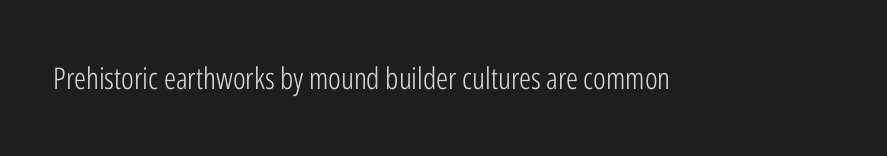
Q: Is the text bold? A: No.
Q: Is the text italic (slanted)? A: No, it is upright.
Q: Is the typeface a serif or a sans-serif typeface? A: Sans-serif.
Q: Is the text underlined? A: No.
Q: Is the spacing between letters normal or unusually wide? A: Normal.
Q: Width (condensed, normal, or wide)? A: Condensed.
Q: Stroke contrast? A: Low.
Q: x-height? A: Medium.
Q: Monospaced? A: No.
